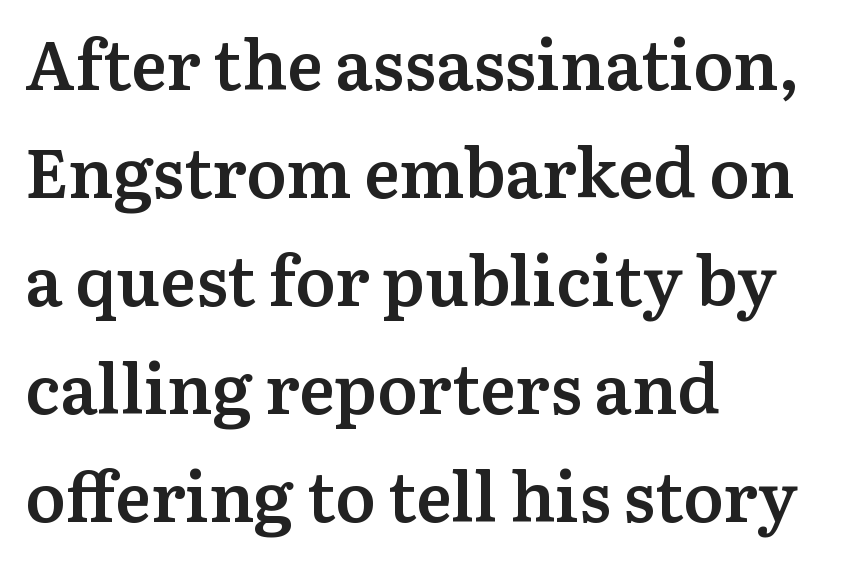
Q: Is the text bold? A: Semi-bold.
Q: Is the text italic (slanted)? A: No, it is upright.
Q: Is the typeface a serif or a sans-serif typeface? A: Serif.
Q: Is the text underlined? A: No.
Q: How is the paragraph aligned? A: Left-aligned.
Q: Is the spacing between letters normal or unusually wide? A: Normal.
Q: Is the spacing between lines tight, normal or loose? A: Normal.
Q: Width (condensed, normal, or wide)? A: Normal.
Q: Stroke contrast? A: Medium.
Q: x-height? A: Medium.
Q: Monospaced? A: No.
